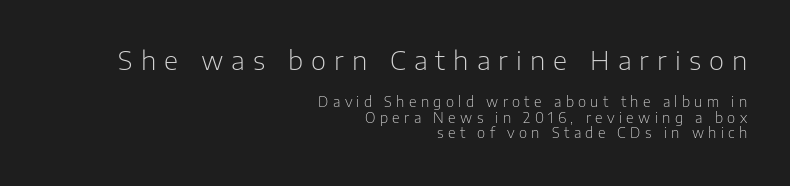
Q: Is the text bold? A: No.
Q: Is the text italic (slanted)? A: No, it is upright.
Q: Is the text underlined? A: No.
Q: How is the paragraph aligned? A: Right-aligned.
Q: Is the spacing between letters normal or unusually wide? A: Unusually wide.
Q: Is the spacing between lines tight, normal or loose? A: Tight.
Q: Which block of text is set in a larger size, the first (top) or the second (bottom)? A: The first (top) one.
